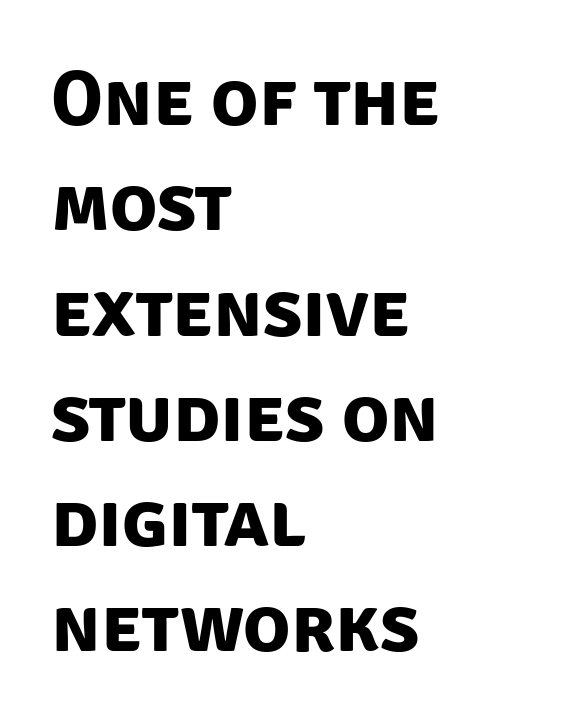
The image shows 78 px bold sans-serif type; set left-aligned, normal line spacing (1.35x), normal letter spacing, not underlined; low stroke contrast and a large x-height.
